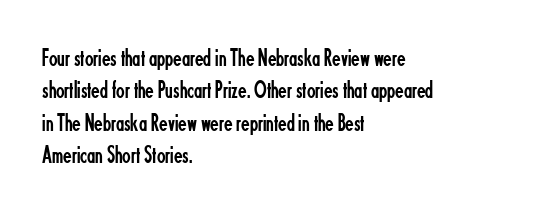
{"italic": "no", "bold": "no", "underline": "no", "align": "left", "line_spacing": "normal", "line_spacing_ratio": 1.3, "letter_spacing": "normal", "letter_spacing_em": 0.0, "glyph_px": 25}
